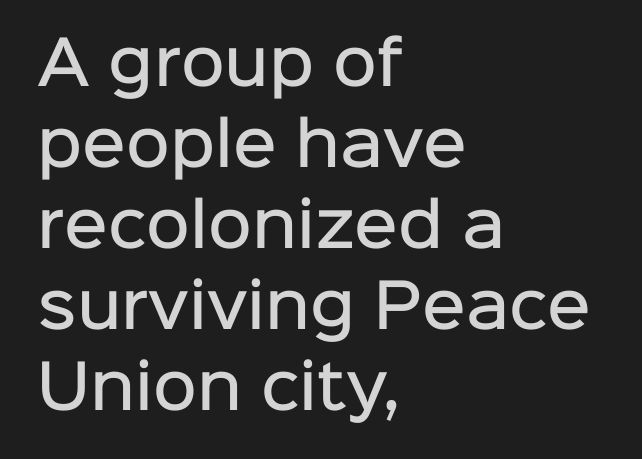
Q: Is the text bold? A: Semi-bold.
Q: Is the text italic (slanted)? A: No, it is upright.
Q: Is the typeface a serif or a sans-serif typeface? A: Sans-serif.
Q: Is the text underlined? A: No.
Q: How is the paragraph aligned? A: Left-aligned.
Q: Is the spacing between letters normal or unusually wide? A: Normal.
Q: Is the spacing between lines tight, normal or loose? A: Normal.
Q: Width (condensed, normal, or wide)? A: Normal.
Q: Stroke contrast? A: Low.
Q: x-height? A: Medium.
Q: Monospaced? A: No.
